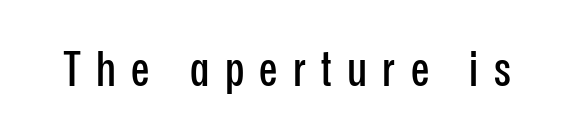
You could only call the tracking loose — the letters float apart. Each letter keeps its own natural width here, so spacing adapts to shape. Designer's note — italics off, roman on. The specimen omits any rule beneath the text block's lines.
